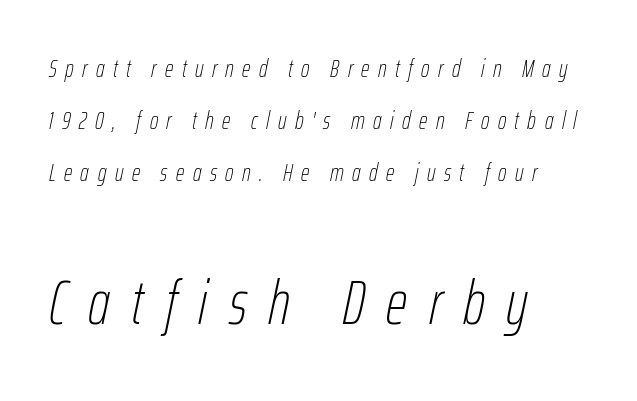
The image shows 61 px thin, condensed type, italic (leaning right); set left-aligned, loose line spacing (2.17x), unusually wide letter spacing (+0.35 em), not underlined; the second (bottom) block is 2.54x larger; low stroke contrast and a medium x-height.
